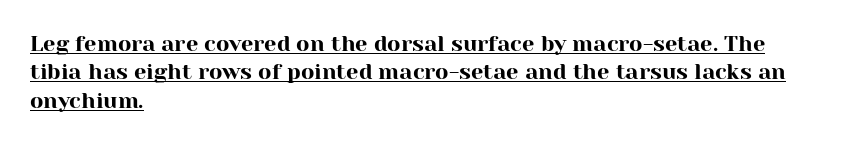
{"italic": "no", "underline": "yes", "align": "left", "line_spacing": "normal", "line_spacing_ratio": 1.29, "letter_spacing": "normal", "letter_spacing_em": 0.0, "glyph_px": 22}
